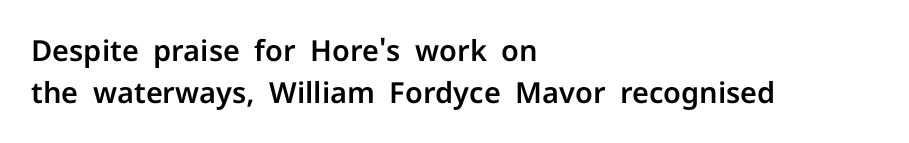
Q: Is the text italic (slanted)? A: No, it is upright.
Q: Is the typeface a serif or a sans-serif typeface? A: Sans-serif.
Q: Is the text underlined? A: No.
Q: How is the paragraph aligned? A: Left-aligned.
Q: Is the spacing between letters normal or unusually wide? A: Normal.
Q: Is the spacing between lines tight, normal or loose? A: Normal.
Q: Width (condensed, normal, or wide)? A: Normal.
Q: Stroke contrast? A: Low.
Q: x-height? A: Medium.
Q: Monospaced? A: No.
